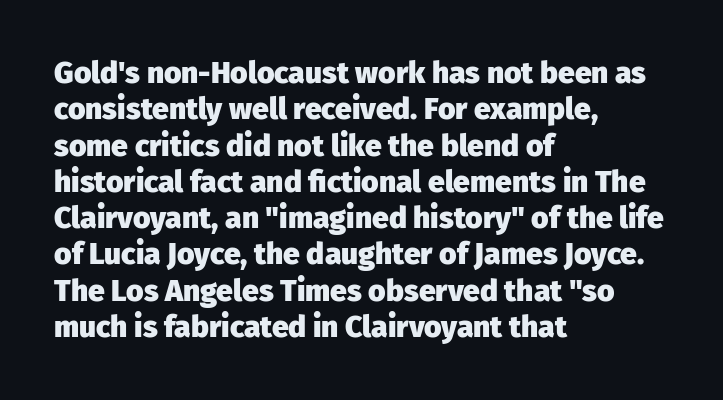
Q: Is the text bold? A: Yes.
Q: Is the text italic (slanted)? A: No, it is upright.
Q: Is the typeface a serif or a sans-serif typeface? A: Sans-serif.
Q: Is the text underlined? A: No.
Q: How is the paragraph aligned? A: Left-aligned.
Q: Is the spacing between letters normal or unusually wide? A: Normal.
Q: Width (condensed, normal, or wide)? A: Normal.
Q: Stroke contrast? A: Low.
Q: x-height? A: Medium.
Q: Monospaced? A: No.
